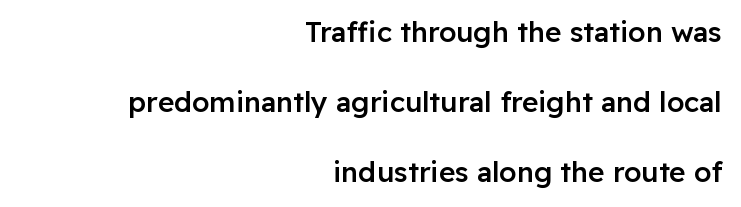
The image shows 28 px semibold sans-serif type, upright; set right-aligned, loose line spacing (2.5x), normal letter spacing, not underlined; low stroke contrast and a medium x-height.
